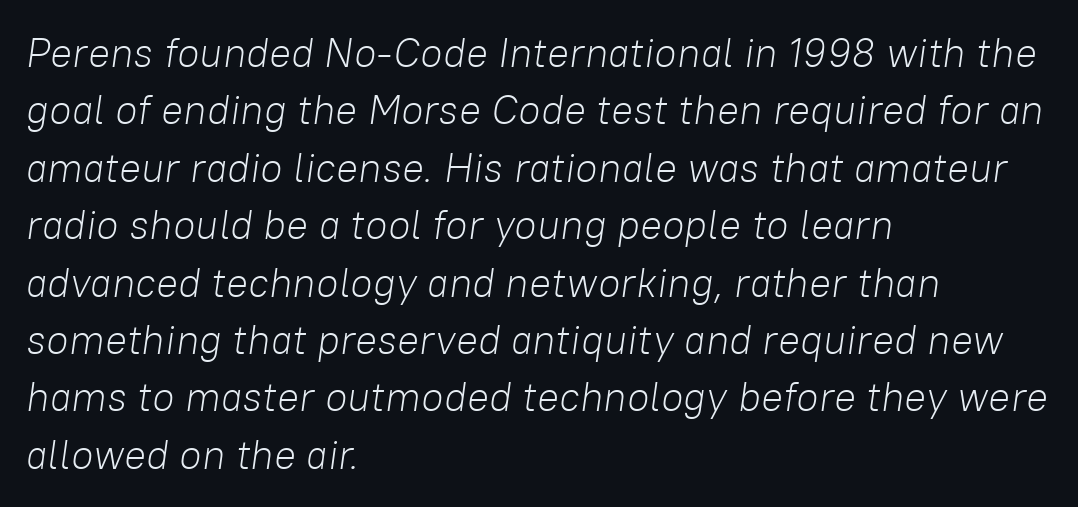
Does extra space separate the letters? No, they use regular spacing. Emphasis-style slanted type is in use. The space directly below the letters is spotless. The typesetting does not lean heavy: it is not bold. The passage shown stacks its lines at a standard gap.
